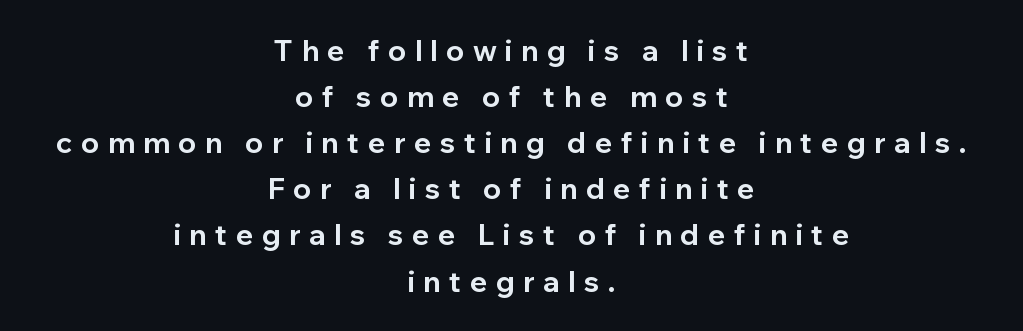
Looks like regular typesetting: each glyph gets only the width it needs. Alignment: centered. If you measured baseline to baseline, you'd find a middling distance. Descenders hang freely into open space. Thick stems and heavy bowls — unmistakably bold.
